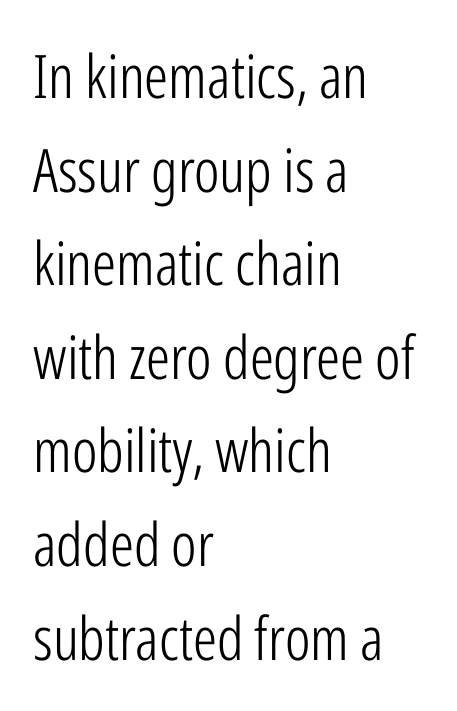
{"serif": "no", "italic": "no", "bold": "no", "weight": "light", "width": "condensed", "stroke_contrast": "low", "x_height": "medium", "monospaced": "no", "underline": "no", "align": "left", "line_spacing": "normal", "line_spacing_ratio": 1.56, "letter_spacing": "normal", "letter_spacing_em": 0.0, "glyph_px": 60}
